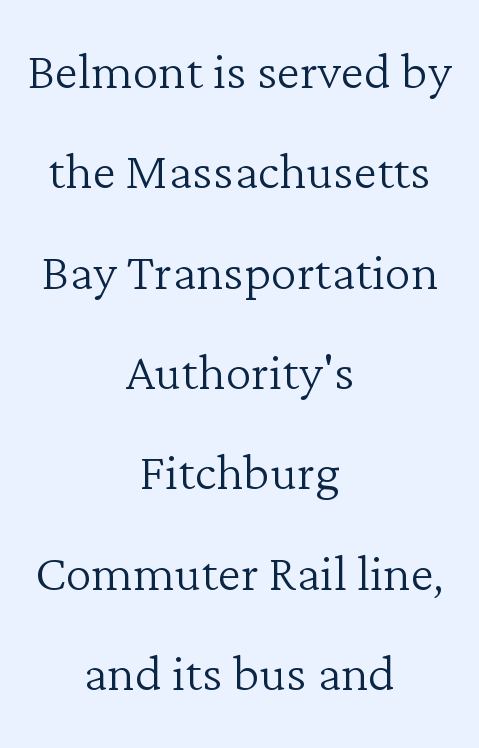
Proportional: the letters do not fall into vertical columns. Italic: no, the glyphs are upright roman. Horizontal bands of white between lines are of average thickness. Observe the ordinary spacing: letters are neighbours, not strangers.
